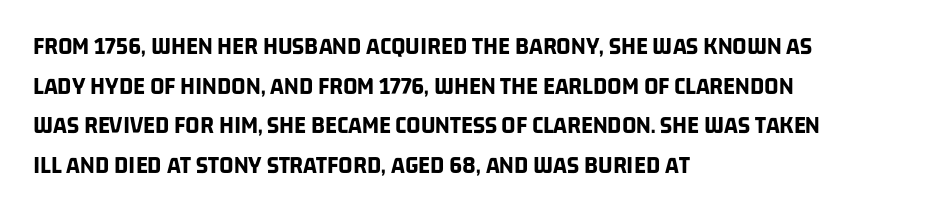
Plain, unruled lines of type. Reading down the column, the eye jumps a familiar distance to each next line. These lines keep a tight, regular rhythm from letter to letter. Weight check: bold — yes, fully.
